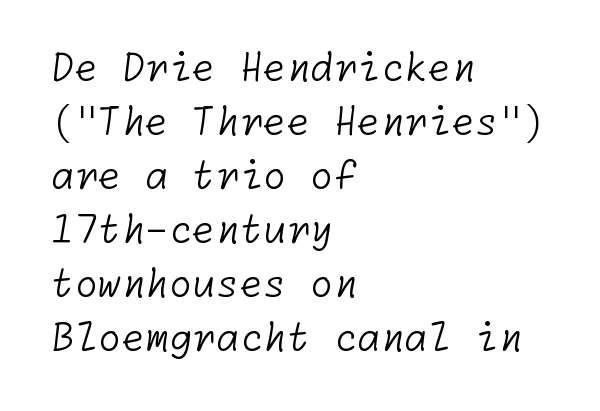
Q: Is the text bold? A: No.
Q: Is the typeface a serif or a sans-serif typeface? A: Sans-serif.
Q: Is the text underlined? A: No.
Q: How is the paragraph aligned? A: Left-aligned.
Q: Is the spacing between letters normal or unusually wide? A: Normal.
Q: Is the spacing between lines tight, normal or loose? A: Normal.
Q: Width (condensed, normal, or wide)? A: Normal.
Q: Stroke contrast? A: Low.
Q: x-height? A: Medium.
